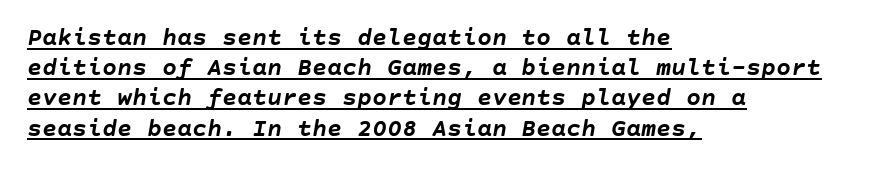
Caption: bold face, heavy strokes. The specimen includes a rule beneath the text block's lines. Characters follow at the spacing the type designer built in. The specimen reads as italic at a glance. Short and long lines alike share a common starting point at left.
